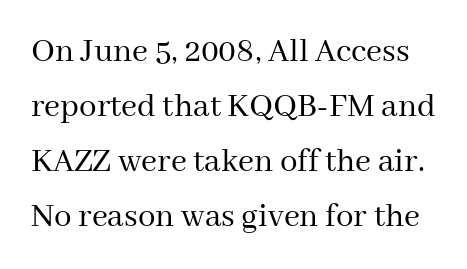
The type family on display is of the serif kind. The type is set solid horizontally, with unmodified tracking. Each stroke keeps to a modest, everyday thickness or less. Looks like regular typesetting: each glyph gets only the width it needs. The font's upright variant was chosen for this text. A bare baseline throughout the passage.
